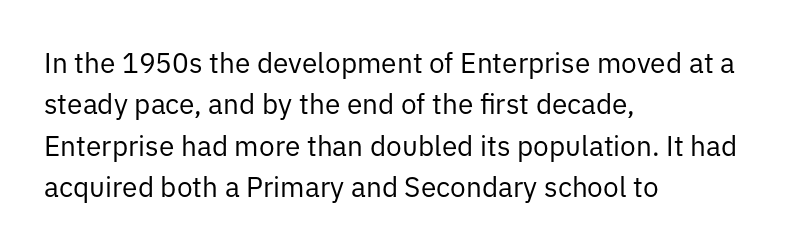
A student would call this left alignment; a typographer would say flush left, rag right. Students, observe: this is what conventionally led text looks like. These lines keep a tight, regular rhythm from letter to letter. No heavy texture on the line: the type isn't bold. Beneath every word, the page is bare. This rendering employs a face without finishing strokes, i.e., a sans-serif.
